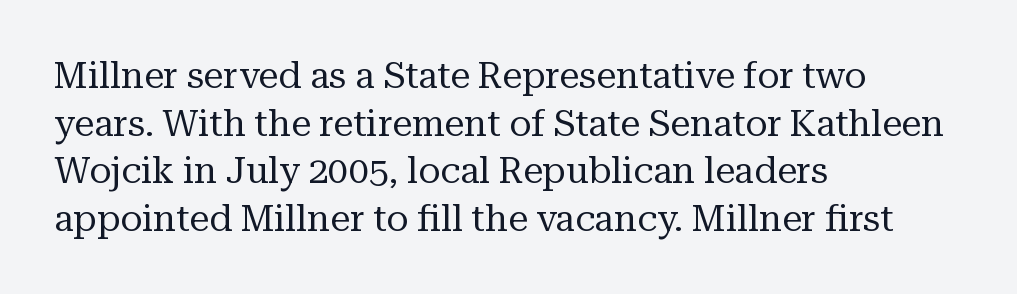
The image shows 36 px regular-weight serif type, upright; set left-aligned, normal line spacing (1.32x), normal letter spacing, not underlined; medium stroke contrast and a medium x-height.
